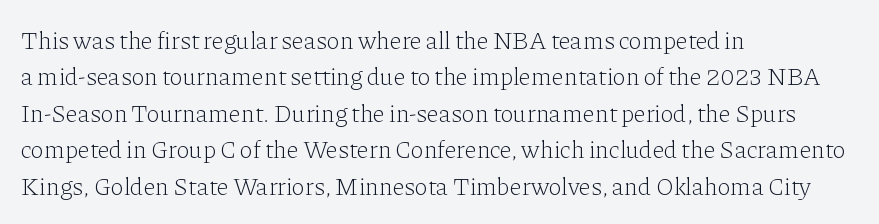
{"italic": "no", "bold": "no", "underline": "no", "align": "left", "line_spacing": "normal", "line_spacing_ratio": 1.46, "letter_spacing": "normal", "letter_spacing_em": 0.0, "glyph_px": 25}
